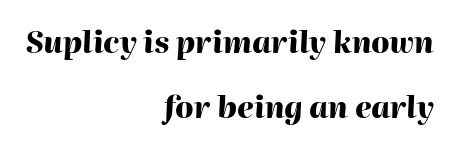
Q: Is the text bold? A: Yes.
Q: Is the text italic (slanted)? A: Yes, it leans right by about 2 degrees.
Q: Is the text underlined? A: No.
Q: How is the paragraph aligned? A: Right-aligned.
Q: Is the spacing between letters normal or unusually wide? A: Normal.
Q: Is the spacing between lines tight, normal or loose? A: Loose.
Q: Width (condensed, normal, or wide)? A: Normal.
Q: Stroke contrast? A: High.
Q: x-height? A: Medium.
Q: Monospaced? A: No.
